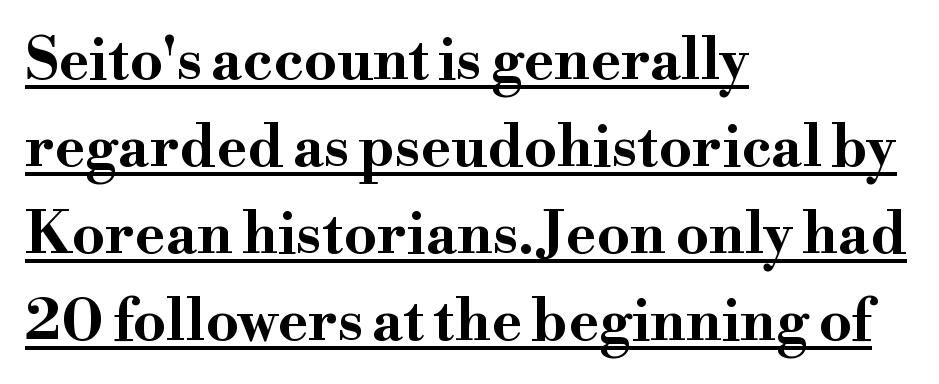
Q: Is the text bold? A: Yes.
Q: Is the text italic (slanted)? A: No, it is upright.
Q: Is the typeface a serif or a sans-serif typeface? A: Serif.
Q: Is the text underlined? A: Yes.
Q: How is the paragraph aligned? A: Left-aligned.
Q: Is the spacing between letters normal or unusually wide? A: Normal.
Q: Is the spacing between lines tight, normal or loose? A: Normal.
Q: Width (condensed, normal, or wide)? A: Wide.
Q: Stroke contrast? A: High.
Q: x-height? A: Small.
Q: Monospaced? A: No.
